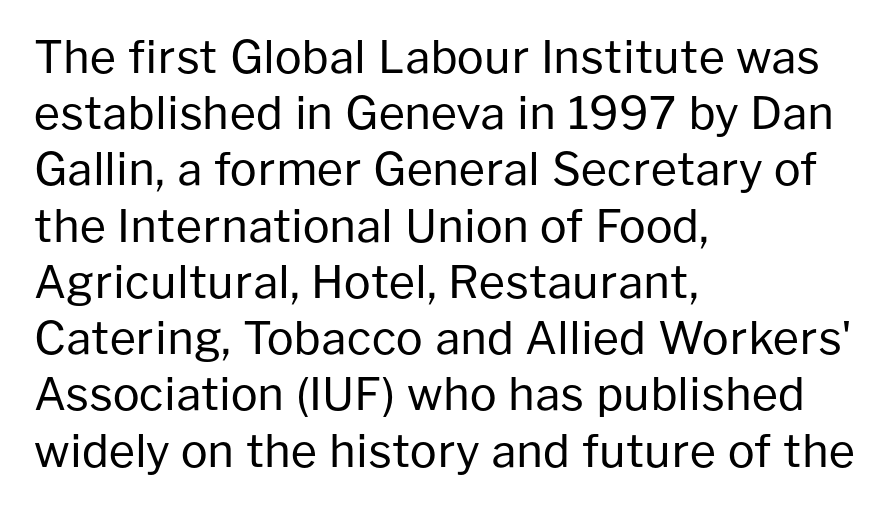
Is the type heavy? It reads as light-to-regular instead. The face used here is a sans, in the tradition of grotesques and geometrics. If you measured baseline to baseline, you'd find a middling distance. The font's upright variant was chosen for this text. Casual observation: everything's shoved over to the left. Honestly, the letter spacing is just normal — you wouldn't notice it.
